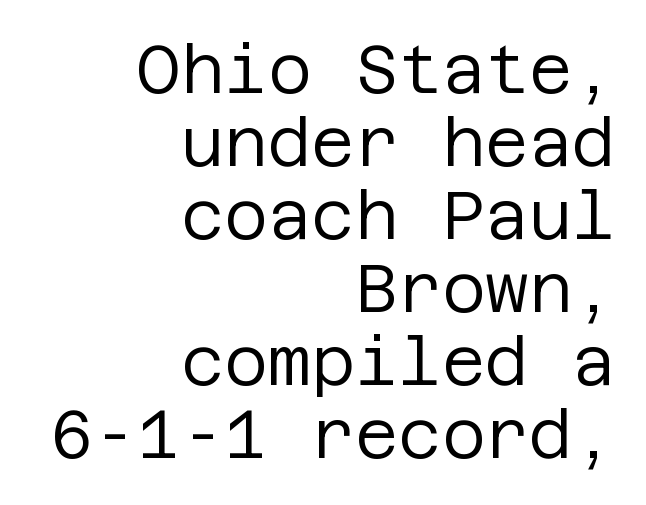
This is the regular roman posture of the typeface. The compositor pushed each line to the right boundary. These glyphs show unthickened strokes, regular width or finer. There is no visible air inserted between adjacent glyphs.
